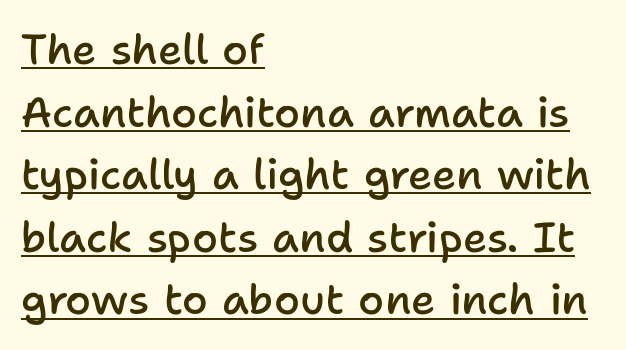
The image shows 42 px semibold sans-serif type, upright; set left-aligned, normal line spacing (1.49x), normal letter spacing, underlined; low stroke contrast and a medium x-height.
